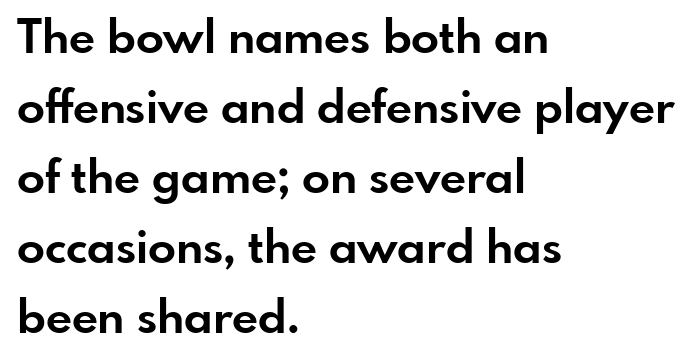
The image shows 46 px bold sans-serif type, upright; set left-aligned, normal line spacing (1.52x), normal letter spacing, not underlined; low stroke contrast and a small x-height.
